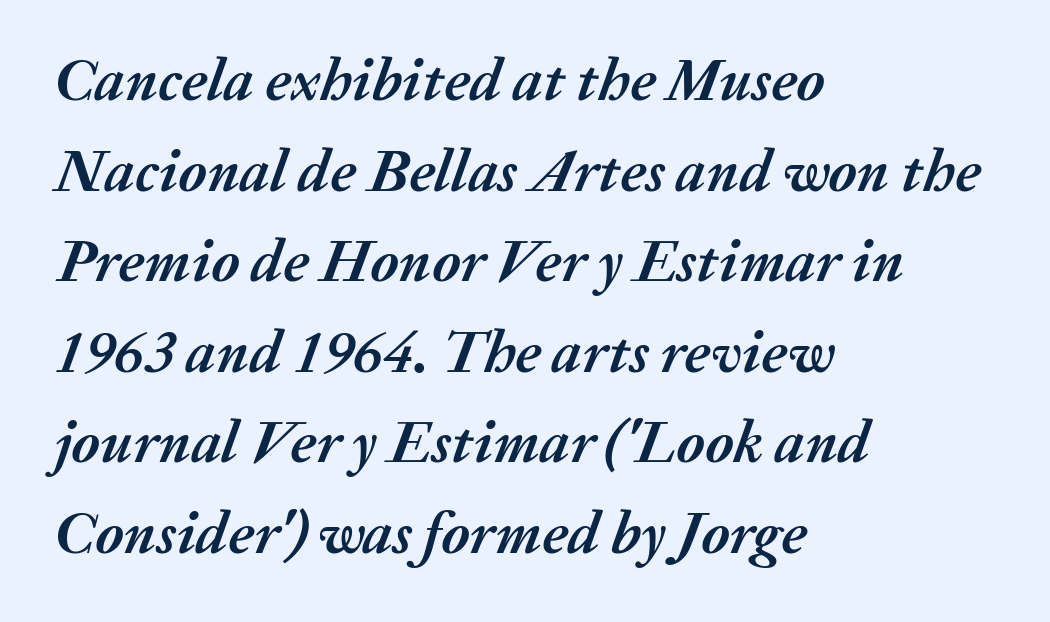
{"italic": "yes", "lean": "right", "slant_degrees": 20, "bold": "yes", "weight": "semibold", "width": "normal", "stroke_contrast": "medium", "x_height": "medium", "monospaced": "no", "underline": "no", "align": "left", "line_spacing": "normal", "line_spacing_ratio": 1.51, "letter_spacing": "normal", "letter_spacing_em": 0.0, "glyph_px": 60}
